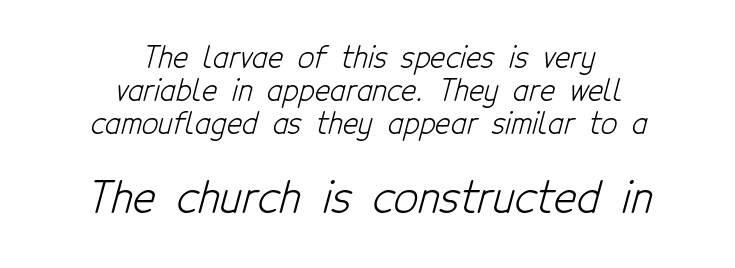
Q: Is the text bold? A: No.
Q: Is the typeface a serif or a sans-serif typeface? A: Sans-serif.
Q: Is the text underlined? A: No.
Q: How is the paragraph aligned? A: Centered.
Q: Is the spacing between letters normal or unusually wide? A: Normal.
Q: Is the spacing between lines tight, normal or loose? A: Tight.
Q: Which block of text is set in a larger size, the first (top) or the second (bottom)? A: The second (bottom) one.
Q: Width (condensed, normal, or wide)? A: Condensed.
Q: Stroke contrast? A: Low.
Q: x-height? A: Medium.
Q: Monospaced? A: No.
